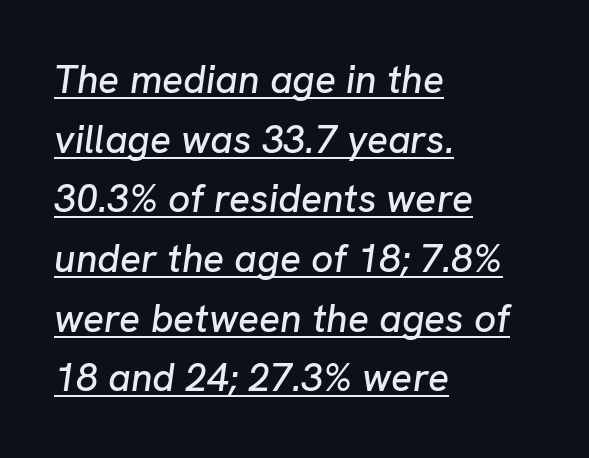
The image shows 39 px text type, italic (leaning right); set left-aligned, normal line spacing (1.53x), normal letter spacing, underlined; low stroke contrast and a medium x-height.
